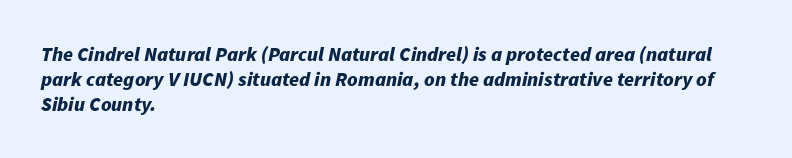
The rag falls on the right side of this text block. Descenders hang freely into open space. Would a proofreader flag this as italicized? Yes. Notice how descenders clear the ascenders below comfortably — that's standard leading. What weight is shown? A full bold with thick strokes. The type is set solid horizontally, with unmodified tracking.
